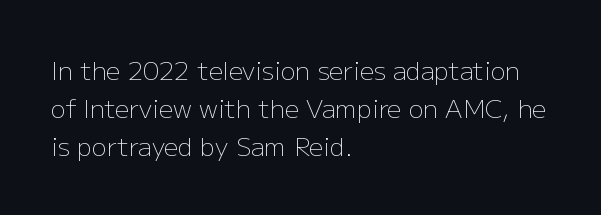
Q: Is the text bold? A: No.
Q: Is the text italic (slanted)? A: No, it is upright.
Q: Is the text underlined? A: No.
Q: How is the paragraph aligned? A: Left-aligned.
Q: Is the spacing between letters normal or unusually wide? A: Normal.
Q: Is the spacing between lines tight, normal or loose? A: Normal.
